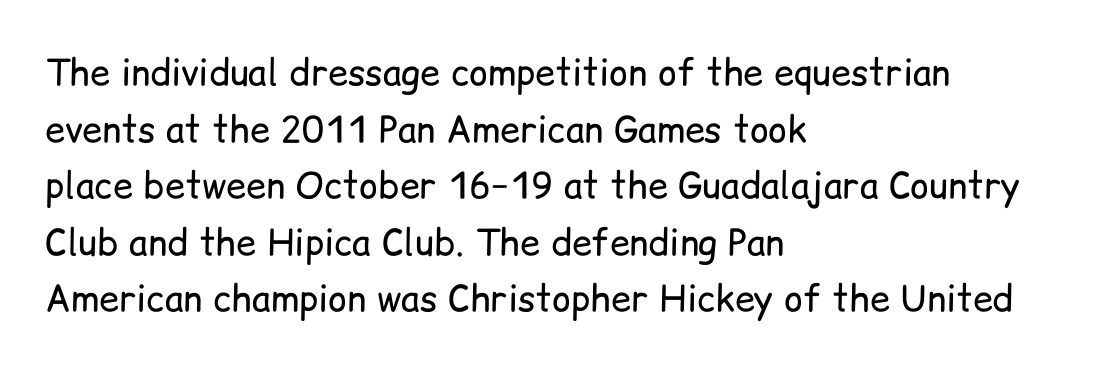
{"serif": "no", "italic": "no", "bold": "no", "weight": "regular", "width": "normal", "stroke_contrast": "low", "x_height": "medium", "monospaced": "no", "underline": "no", "align": "left", "line_spacing": "normal", "line_spacing_ratio": 1.57, "letter_spacing": "normal", "letter_spacing_em": 0.0, "glyph_px": 36}
